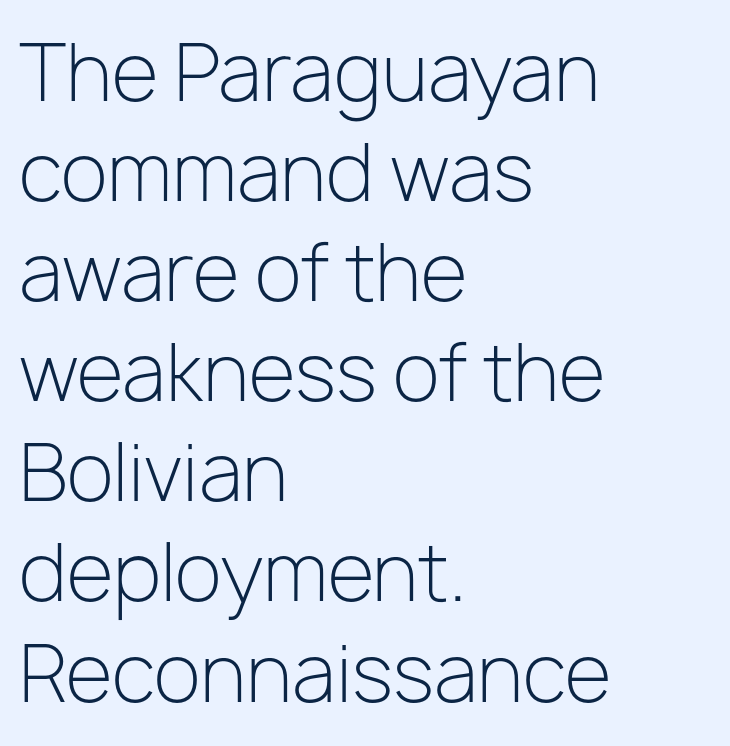
The image shows 77 px light sans-serif type, upright; set left-aligned, normal line spacing (1.3x), normal letter spacing, not underlined; low stroke contrast and a medium x-height.
